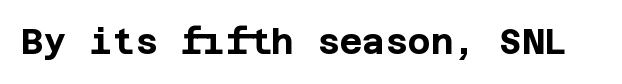
{"serif": "no", "italic": "no", "bold": "yes", "weight": "bold", "width": "normal", "stroke_contrast": "low", "x_height": "large", "underline": "no", "letter_spacing": "normal", "letter_spacing_em": 0.0, "glyph_px": 35}
